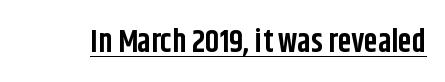
Every word sits above its own underline. Font category for this specimen: sans-serif. The rendering uses natural spacing where letterforms have individual widths. Does the lettering tilt? It doesn't — this is upright. Standard letterfit; no display-style spreading of the glyphs. The strokes are fattened all the way to bold.
